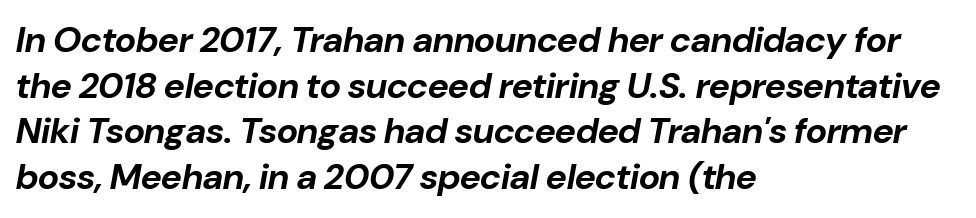
This rendering features lettering with no underline. Thick stems and heavy bowls — unmistakably bold. You could not count columns in this text — the font is proportionally spaced. The typography opts for an oblique posture over an upright one. Nothing unusual about the tracking: characters are spaced as the font intends.
